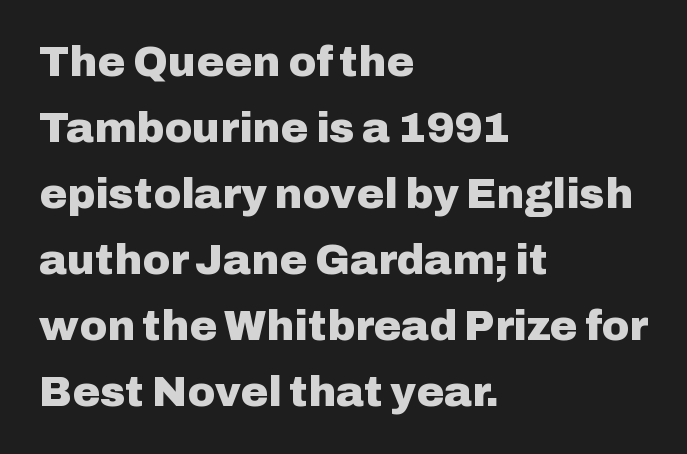
{"serif": "no", "italic": "no", "bold": "yes", "weight": "heavy", "width": "normal", "stroke_contrast": "low", "x_height": "medium", "monospaced": "no", "underline": "no", "align": "left", "line_spacing": "normal", "line_spacing_ratio": 1.57, "letter_spacing": "normal", "letter_spacing_em": 0.0, "glyph_px": 42}
